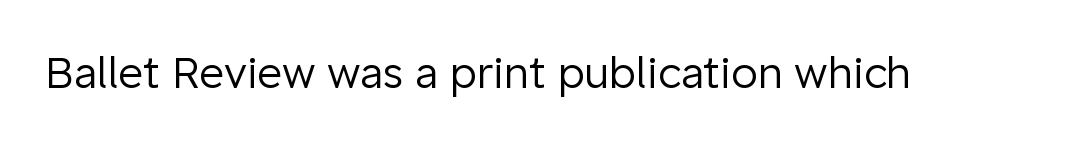
The glyphs in this specimen are sans serif. This is roman type, the default non-slanted kind. Stems and bowls with no extra thickness — not bold. Honestly, the letter spacing is just normal — you wouldn't notice it. The face used here is proportionally spaced, like ordinary book or web type.
